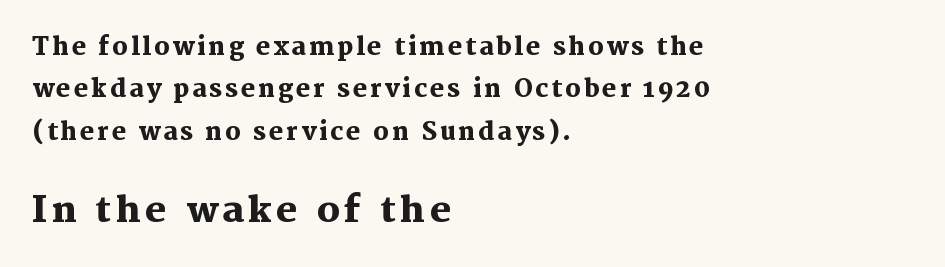
The typesetter chose a ragged-right arrangement here. You get the small type first, then a jump to larger type. Serifs: yes, visible at the terminals of the letterforms. Note the varied advance widths — an 'i' is clearly narrower than an 'm'. The area under the type is left untouched.
